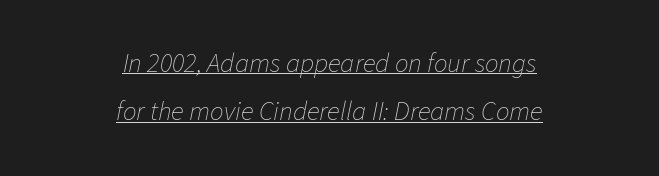
Q: Is the text bold? A: No.
Q: Is the text italic (slanted)? A: Yes, it leans right by about 11 degrees.
Q: Is the text underlined? A: Yes.
Q: How is the paragraph aligned? A: Centered.
Q: Is the spacing between letters normal or unusually wide? A: Normal.
